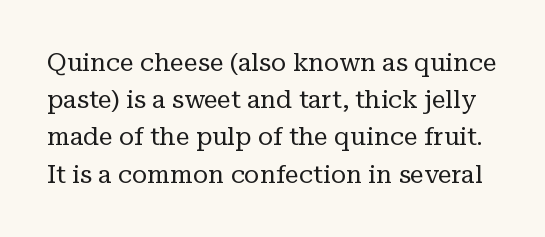
{"italic": "no", "bold": "no", "underline": "no", "line_spacing": "normal", "line_spacing_ratio": 1.49, "letter_spacing": "normal", "letter_spacing_em": 0.0, "glyph_px": 25}
